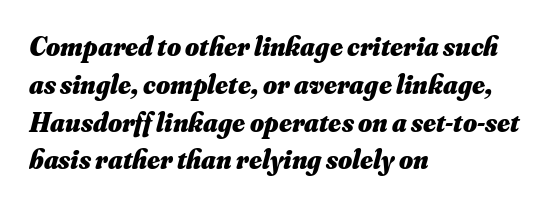
Q: Is the text bold? A: Yes.
Q: Is the text italic (slanted)? A: Yes, it leans right by about 16 degrees.
Q: Is the text underlined? A: No.
Q: How is the paragraph aligned? A: Left-aligned.
Q: Is the spacing between letters normal or unusually wide? A: Normal.
Q: Is the spacing between lines tight, normal or loose? A: Normal.
